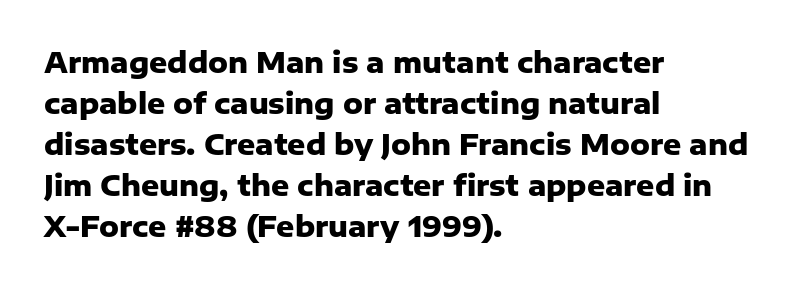
{"serif": "no", "italic": "no", "bold": "yes", "weight": "heavy", "width": "normal", "stroke_contrast": "low", "x_height": "medium", "monospaced": "no", "underline": "no", "align": "left", "line_spacing": "normal", "line_spacing_ratio": 1.46, "letter_spacing": "normal", "letter_spacing_em": 0.0, "glyph_px": 28}
